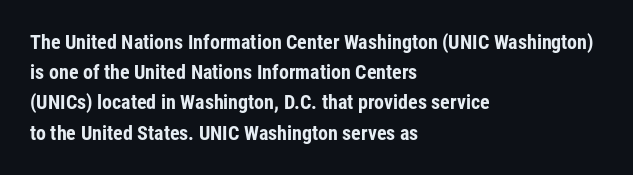
{"italic": "no", "bold": "yes", "underline": "no", "align": "left", "line_spacing": "normal", "line_spacing_ratio": 1.51, "letter_spacing": "normal", "letter_spacing_em": 0.0, "glyph_px": 20}
